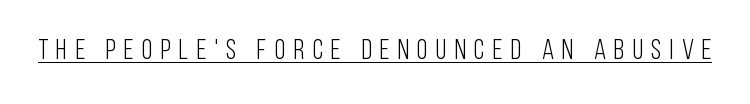
{"serif": "no", "italic": "no", "bold": "no", "weight": "light", "width": "condensed", "stroke_contrast": "low", "x_height": "large", "monospaced": "no", "underline": "yes", "letter_spacing": "wide", "letter_spacing_em": 0.29, "glyph_px": 28}
